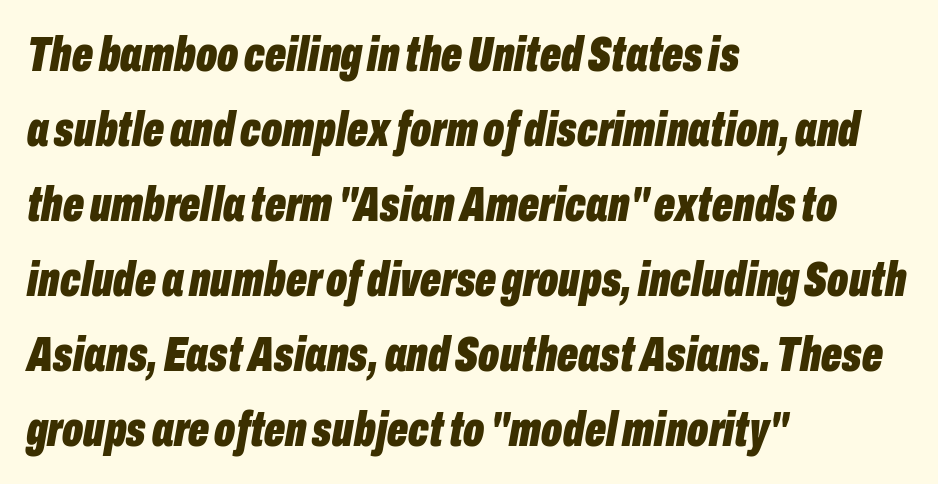
Q: Is the text bold? A: Yes.
Q: Is the text italic (slanted)? A: Yes, it leans right by about 10 degrees.
Q: Is the text underlined? A: No.
Q: How is the paragraph aligned? A: Left-aligned.
Q: Is the spacing between letters normal or unusually wide? A: Normal.
Q: Is the spacing between lines tight, normal or loose? A: Normal.
Q: Width (condensed, normal, or wide)? A: Condensed.
Q: Stroke contrast? A: Low.
Q: x-height? A: Medium.
Q: Monospaced? A: No.
